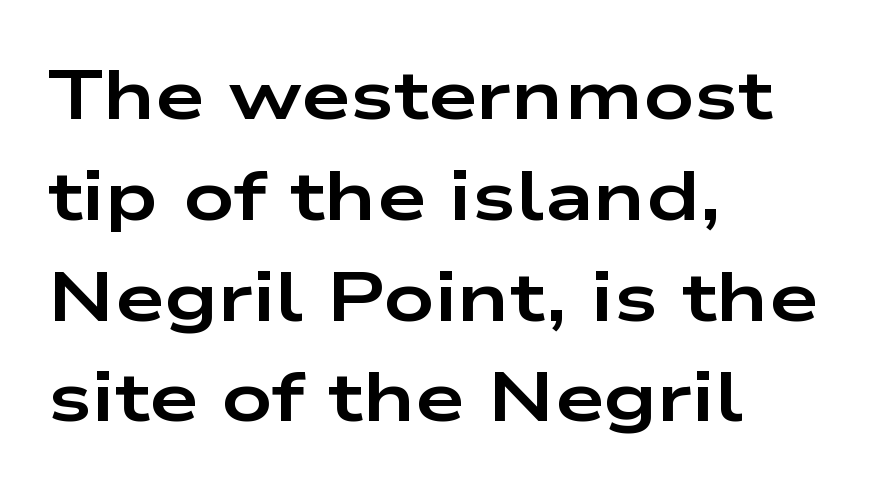
Q: Is the text bold? A: Yes.
Q: Is the text italic (slanted)? A: No, it is upright.
Q: Is the typeface a serif or a sans-serif typeface? A: Sans-serif.
Q: Is the text underlined? A: No.
Q: How is the paragraph aligned? A: Left-aligned.
Q: Is the spacing between letters normal or unusually wide? A: Normal.
Q: Is the spacing between lines tight, normal or loose? A: Normal.
Q: Width (condensed, normal, or wide)? A: Wide.
Q: Stroke contrast? A: Low.
Q: x-height? A: Medium.
Q: Monospaced? A: No.
